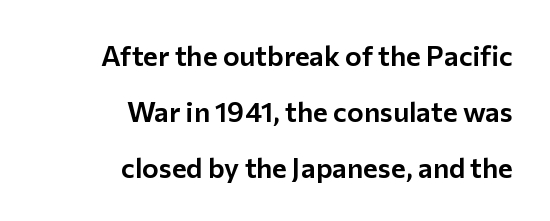
{"serif": "no", "italic": "no", "width": "normal", "stroke_contrast": "low", "x_height": "medium", "monospaced": "no", "underline": "no", "align": "right", "line_spacing": "loose", "line_spacing_ratio": 2.0, "letter_spacing": "normal", "letter_spacing_em": 0.0, "glyph_px": 28}
